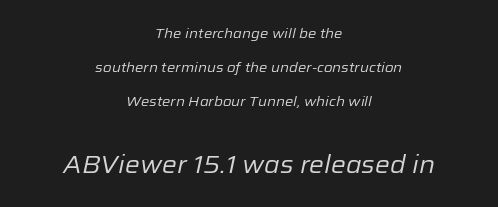
The image shows 25 px text type, italic (leaning right); set centered, loose line spacing (2.44x), normal letter spacing, not underlined; the second (bottom) block is 1.79x larger.
